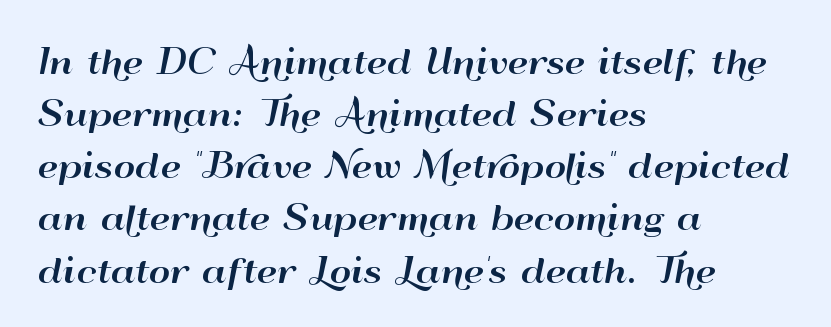
The image shows 33 px wide sans-serif type; set left-aligned, normal line spacing (1.58x), normal letter spacing, not underlined; high stroke contrast and a small x-height.
